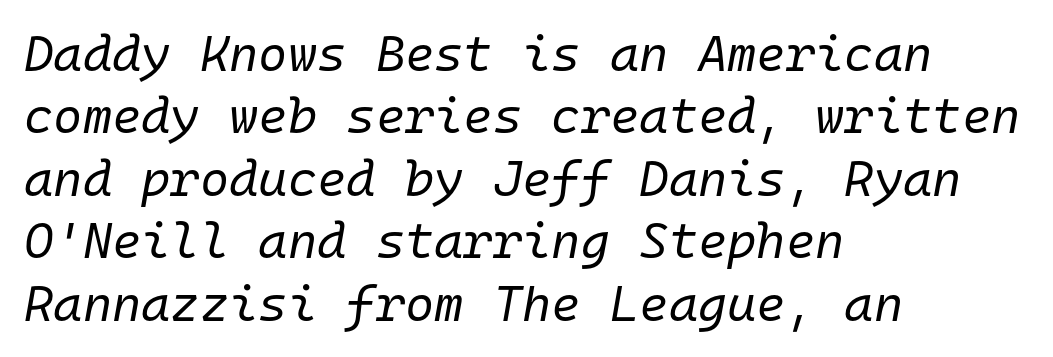
{"italic": "yes", "lean": "right", "slant_degrees": 10, "bold": "no", "weight": "regular", "width": "normal", "stroke_contrast": "low", "x_height": "medium", "monospaced": "yes", "underline": "no", "align": "left", "line_spacing": "normal", "line_spacing_ratio": 1.25, "letter_spacing": "normal", "letter_spacing_em": 0.0, "glyph_px": 50}
